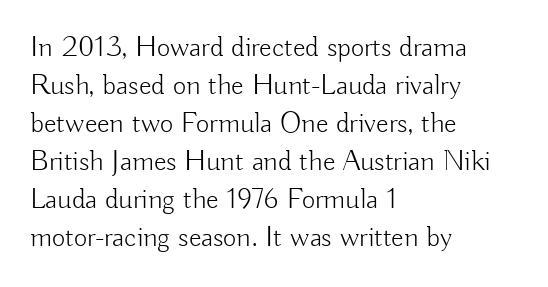
{"serif": "no", "italic": "no", "bold": "no", "weight": "light", "width": "normal", "stroke_contrast": "low", "x_height": "small", "monospaced": "no", "underline": "no", "align": "left", "line_spacing": "normal", "line_spacing_ratio": 1.31, "letter_spacing": "normal", "letter_spacing_em": 0.0, "glyph_px": 29}
